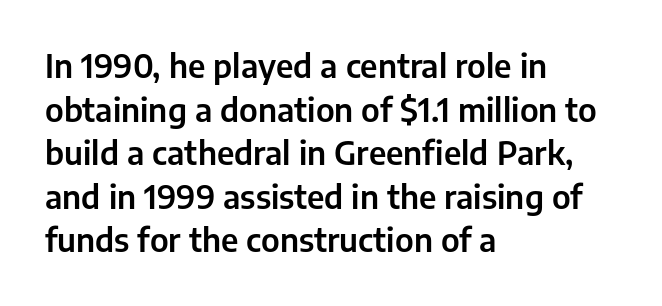
Spacing verdict: proportional, widths tailored to each character. Horizontally, the lines are justified to the leading edge only. The words here are not underlined. Spacing between characters is what you'd get straight out of the box. The lettering holds an erect, upright posture throughout. The face used here is a sans, in the tradition of grotesques and geometrics.
